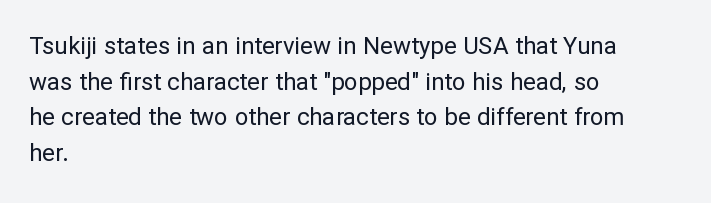
{"italic": "no", "bold": "no", "underline": "no", "align": "left", "line_spacing": "normal", "line_spacing_ratio": 1.48, "letter_spacing": "normal", "letter_spacing_em": 0.0, "glyph_px": 24}
